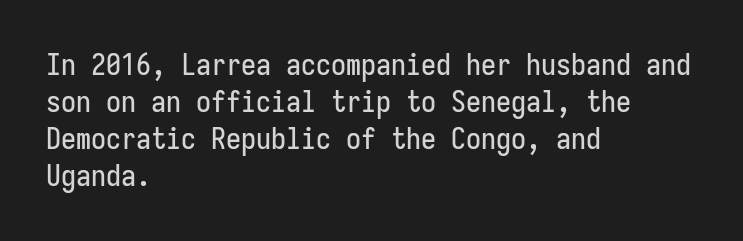
Short note: letters normally spaced. Every stem runs plumb, perpendicular to the baseline. Think of a typewriter: that constant character pitch is what you see here. These lines stack with their left ends in a neat column. Type without underlining. The designer went with a sans here, leaving each stem footless.
